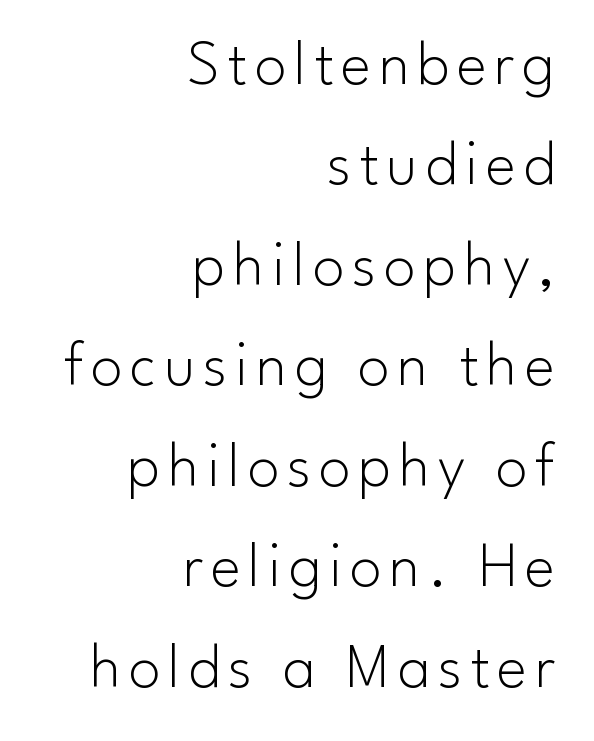
The image shows 64 px light sans-serif type, upright; set right-aligned, normal line spacing (1.57x), not underlined; low stroke contrast and a small x-height.
